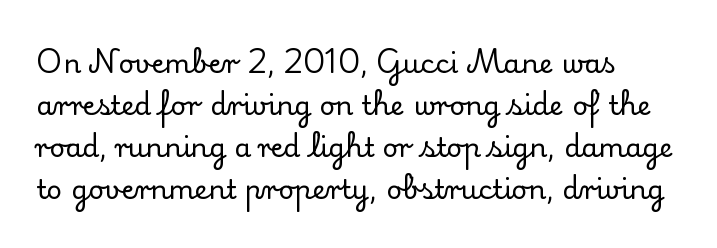
{"italic": "no", "underline": "no", "align": "left", "line_spacing": "normal", "line_spacing_ratio": 1.55, "letter_spacing": "normal", "letter_spacing_em": 0.0, "glyph_px": 27}
